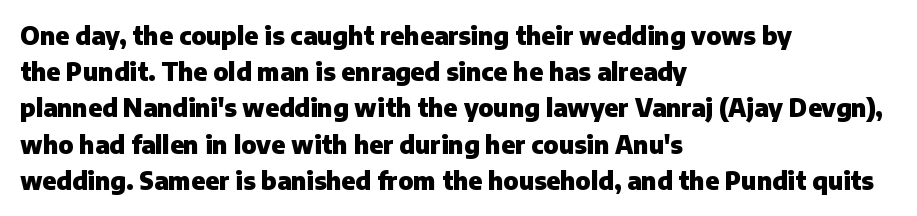
{"italic": "no", "bold": "yes", "underline": "no", "align": "left", "line_spacing": "normal", "line_spacing_ratio": 1.51, "letter_spacing": "normal", "letter_spacing_em": 0.0, "glyph_px": 24}
